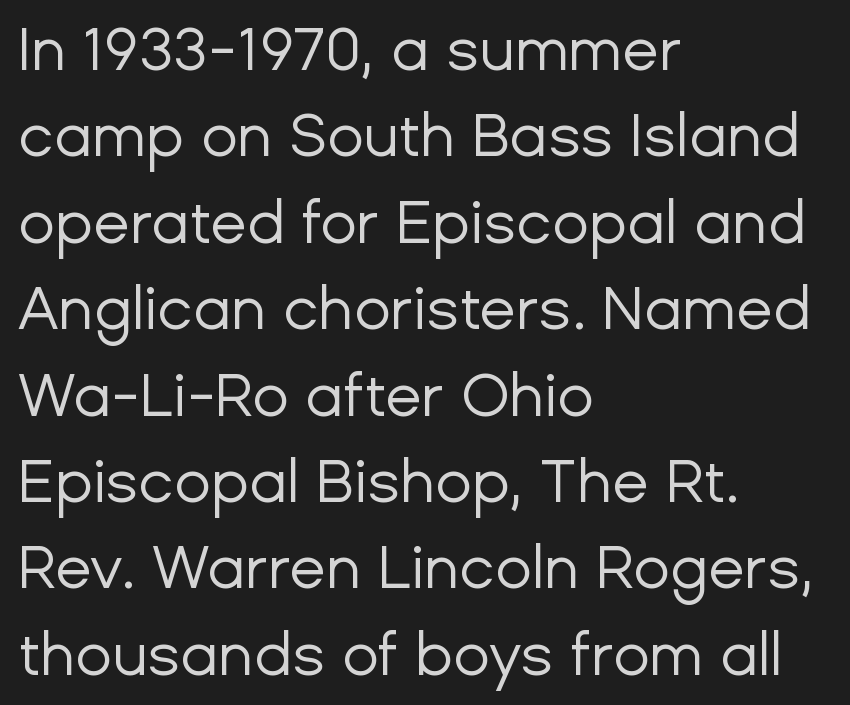
The image shows 60 px regular-weight sans-serif type, upright; set left-aligned, normal line spacing (1.44x), normal letter spacing, not underlined; low stroke contrast and a medium x-height.
